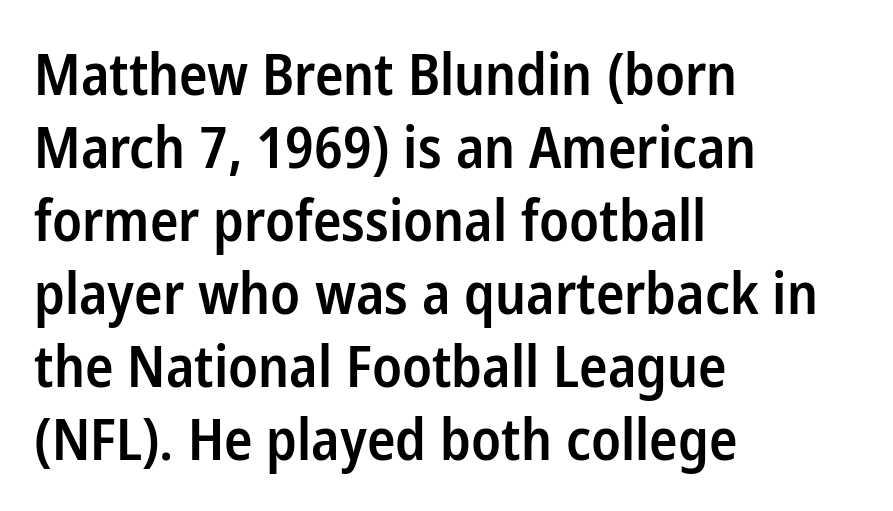
The image shows 57 px semibold, condensed sans-serif type, upright; set left-aligned, normal line spacing (1.28x), normal letter spacing, not underlined; low stroke contrast and a medium x-height.
